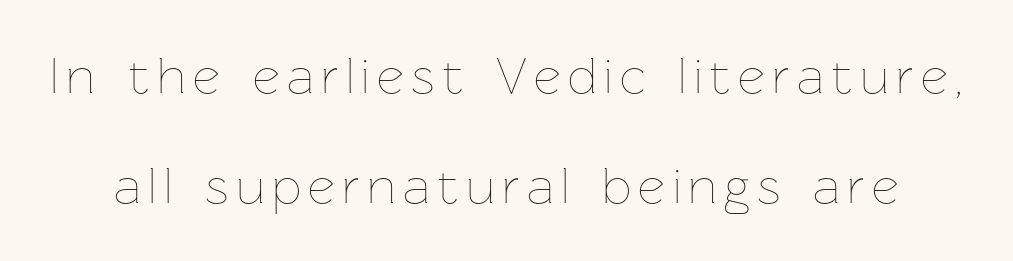
{"italic": "no", "bold": "no", "weight": "thin", "width": "normal", "stroke_contrast": "low", "x_height": "medium", "monospaced": "no", "underline": "no", "line_spacing": "loose", "line_spacing_ratio": 2.11, "glyph_px": 52}
